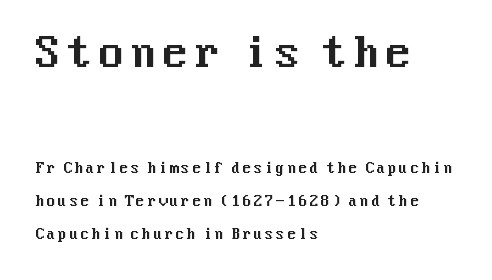
{"serif": "no", "italic": "no", "width": "normal", "stroke_contrast": "medium", "x_height": "medium", "underline": "no", "align": "left", "line_spacing": "loose", "line_spacing_ratio": 2.36, "larger_block": "first", "size_ratio": 2.86, "glyph_px": 40}
